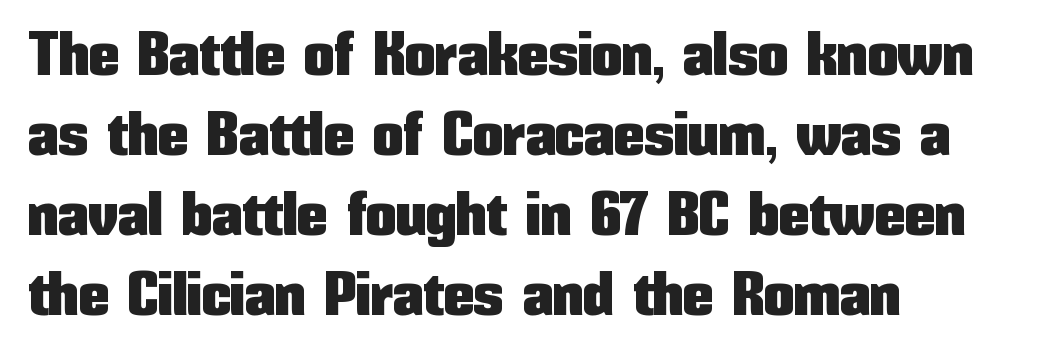
The passage shown is typed in a proportional face where columns would drift. This sample uses a sans-serif face. What stands out about the letter spacing? Nothing — it is the standard amount. The compositor pushed each line to the left boundary. Has an underline been added? It has not.
